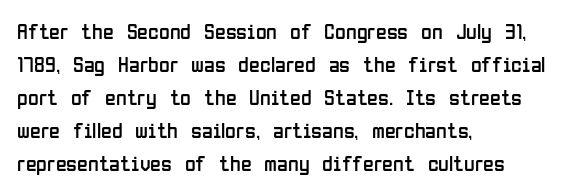
{"italic": "no", "bold": "no", "underline": "no", "align": "left", "line_spacing": "normal", "line_spacing_ratio": 1.5, "letter_spacing": "normal", "letter_spacing_em": 0.0, "glyph_px": 22}
